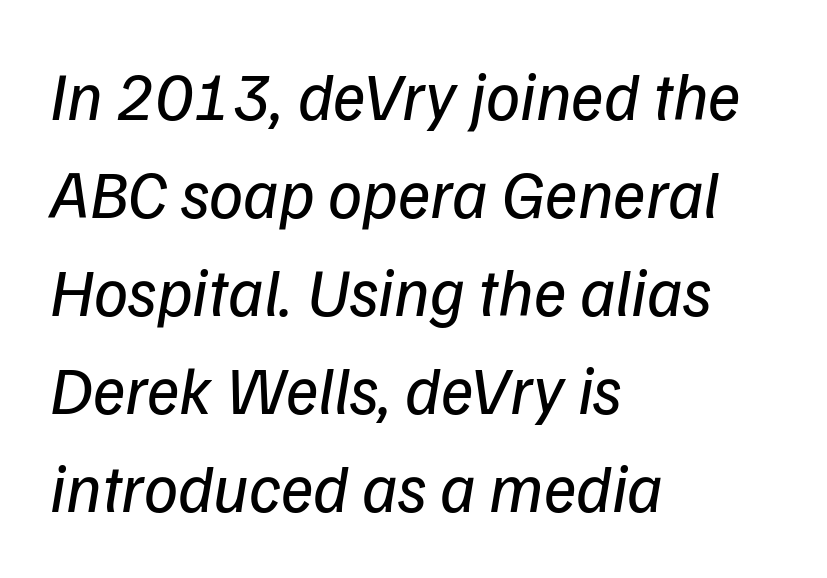
{"serif": "no", "bold": "no", "weight": "regular", "width": "normal", "stroke_contrast": "low", "x_height": "medium", "monospaced": "no", "underline": "no", "align": "left", "line_spacing": "normal", "line_spacing_ratio": 1.44, "letter_spacing": "normal", "letter_spacing_em": 0.0, "glyph_px": 68}
